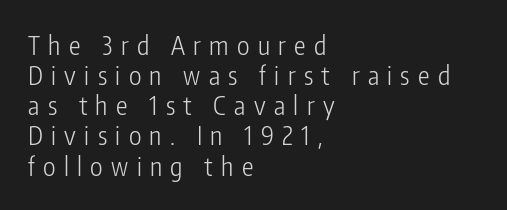
No extra ink here — the face is not bold. These lines have a slow, spaced-out rhythm from letter to letter. The axis of the letterforms is exactly vertical. Each row of text sits above clean, open space. A classic flush-left, rag-right setting is used for this passage.
